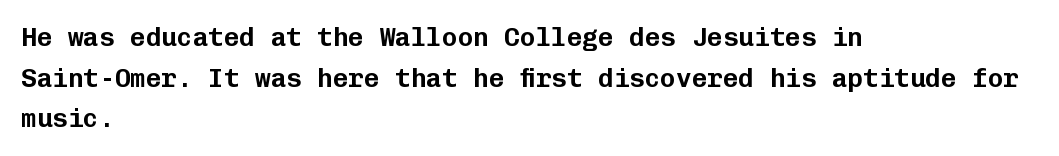
Q: Is the text italic (slanted)? A: No, it is upright.
Q: Is the text underlined? A: No.
Q: How is the paragraph aligned? A: Left-aligned.
Q: Is the spacing between letters normal or unusually wide? A: Normal.
Q: Is the spacing between lines tight, normal or loose? A: Normal.
